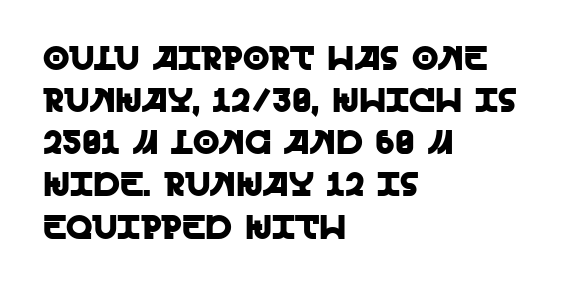
The image shows 34 px sans-serif type, upright; set left-aligned, line spacing 1.24x, normal letter spacing, not underlined; a large x-height.
